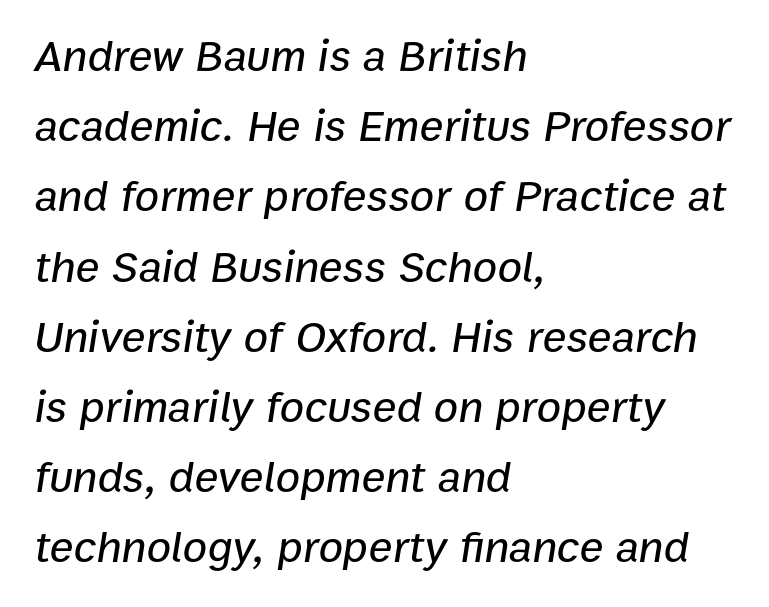
{"italic": "yes", "lean": "right", "slant_degrees": 9, "width": "normal", "stroke_contrast": "low", "x_height": "medium", "monospaced": "no", "underline": "no", "align": "left", "line_spacing": "normal", "line_spacing_ratio": 1.56, "letter_spacing": "normal", "letter_spacing_em": 0.0, "glyph_px": 45}
